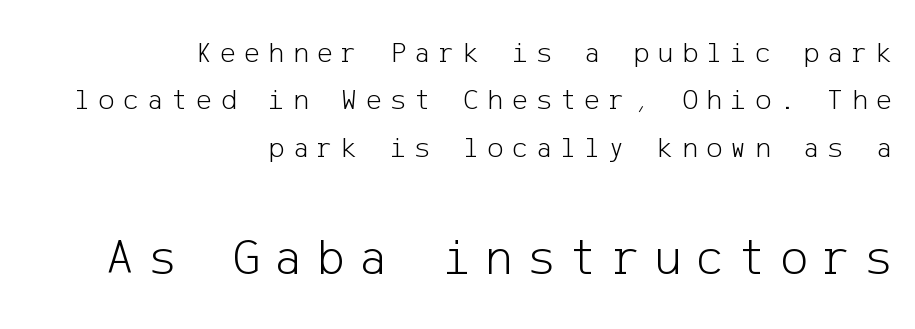
{"serif": "no", "italic": "no", "bold": "no", "weight": "light", "width": "normal", "stroke_contrast": "low", "x_height": "medium", "underline": "no", "align": "right", "line_spacing": "normal", "line_spacing_ratio": 1.58, "letter_spacing": "wide", "letter_spacing_em": 0.28, "larger_block": "second", "size_ratio": 1.73, "glyph_px": 52}
